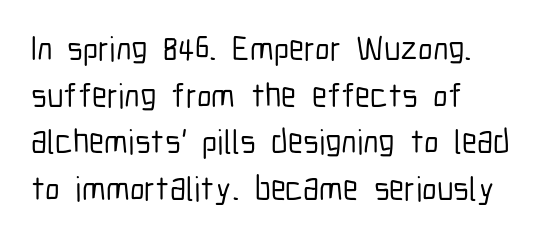
Q: Is the text italic (slanted)? A: No, it is upright.
Q: Is the typeface a serif or a sans-serif typeface? A: Sans-serif.
Q: Is the text underlined? A: No.
Q: How is the paragraph aligned? A: Left-aligned.
Q: Is the spacing between letters normal or unusually wide? A: Normal.
Q: Is the spacing between lines tight, normal or loose? A: Normal.
Q: Width (condensed, normal, or wide)? A: Condensed.
Q: Stroke contrast? A: Low.
Q: x-height? A: Medium.
Q: Monospaced? A: No.
